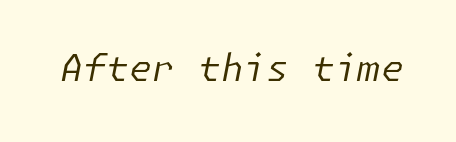
Q: Is the text bold? A: No.
Q: Is the text italic (slanted)? A: Yes, it leans right by about 11 degrees.
Q: Is the text underlined? A: No.
Q: Is the spacing between letters normal or unusually wide? A: Normal.
Q: Width (condensed, normal, or wide)? A: Normal.
Q: Stroke contrast? A: Low.
Q: x-height? A: Medium.
